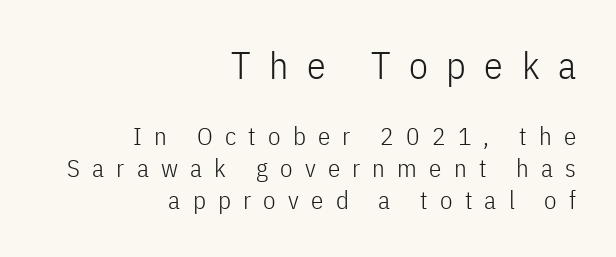
{"serif": "no", "italic": "no", "bold": "no", "weight": "light", "width": "condensed", "stroke_contrast": "low", "x_height": "medium", "monospaced": "no", "underline": "no", "align": "right", "line_spacing": "normal", "line_spacing_ratio": 1.28, "letter_spacing": "wide", "letter_spacing_em": 0.49, "larger_block": "first", "size_ratio": 1.52, "glyph_px": 38}
